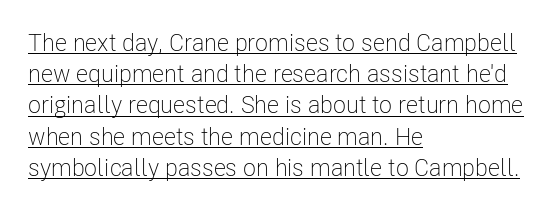
Layout note: lines flush left. Underline: present. Is there any slant? The stems are plumb. Stroke mass is kept to a normal reading level or below. Is the letter spacing exaggerated? No — it looks like the ordinary default. How would I describe the line gaps? Plain and ordinary.
